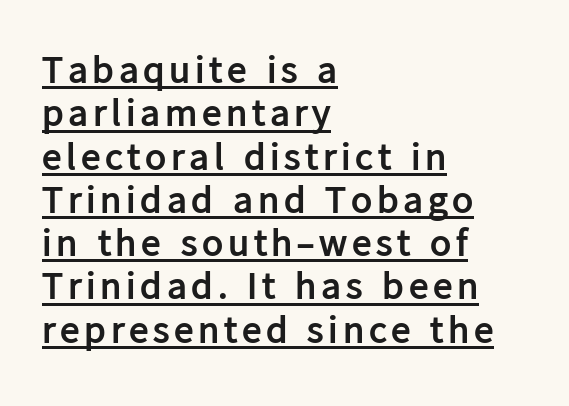
{"serif": "no", "italic": "no", "bold": "yes", "weight": "semibold", "width": "normal", "stroke_contrast": "low", "x_height": "medium", "monospaced": "no", "underline": "yes", "align": "left", "line_spacing": "tight", "line_spacing_ratio": 1.11, "glyph_px": 39}
